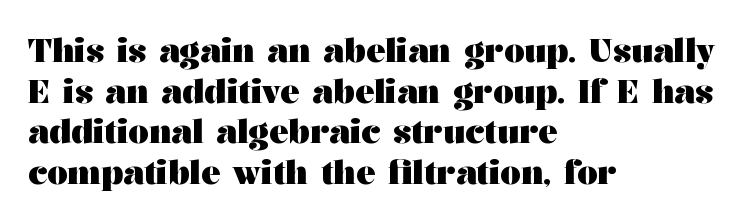
Q: Is the text bold? A: Yes.
Q: Is the text italic (slanted)? A: No, it is upright.
Q: Is the typeface a serif or a sans-serif typeface? A: Serif.
Q: Is the text underlined? A: No.
Q: How is the paragraph aligned? A: Left-aligned.
Q: Is the spacing between letters normal or unusually wide? A: Normal.
Q: Is the spacing between lines tight, normal or loose? A: Normal.
Q: Width (condensed, normal, or wide)? A: Wide.
Q: Stroke contrast? A: Medium.
Q: x-height? A: Medium.
Q: Monospaced? A: No.
